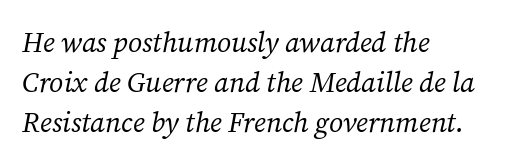
The image shows 28 px regular-weight serif type, italic (leaning right); set left-aligned, normal line spacing (1.42x), normal letter spacing, not underlined; medium stroke contrast and a medium x-height.
